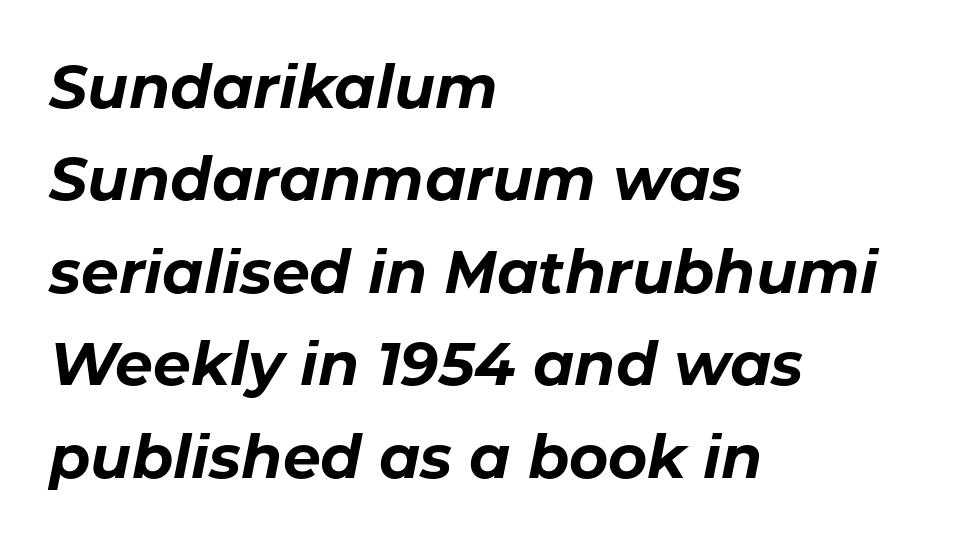
Q: Is the text bold? A: Yes.
Q: Is the text italic (slanted)? A: Yes, it leans right by about 11 degrees.
Q: Is the text underlined? A: No.
Q: How is the paragraph aligned? A: Left-aligned.
Q: Is the spacing between letters normal or unusually wide? A: Normal.
Q: Is the spacing between lines tight, normal or loose? A: Normal.
Q: Width (condensed, normal, or wide)? A: Normal.
Q: Stroke contrast? A: Low.
Q: x-height? A: Medium.
Q: Monospaced? A: No.
